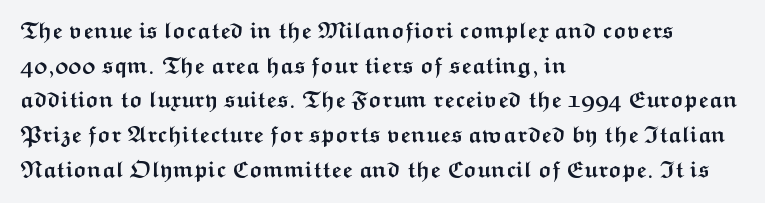
The image shows 23 px bold type, upright; set left-aligned, normal line spacing (1.51x), normal letter spacing, not underlined.
